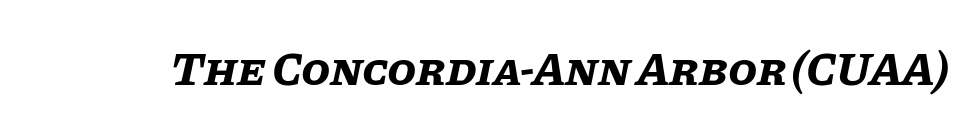
Caption: bold face, heavy strokes. Standard letterfit; no display-style spreading of the glyphs. Rendered with sloped, italic letterforms. Looks like regular typesetting: each glyph gets only the width it needs. The string is rendered with underlining switched off.
